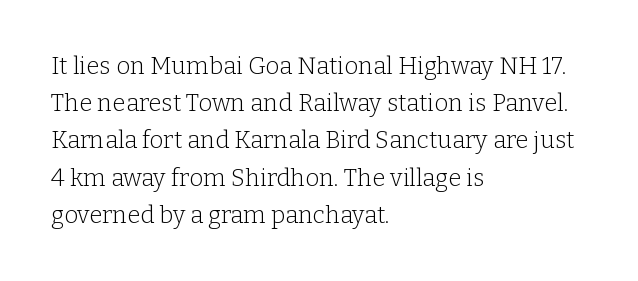
The image shows 24 px text type, upright; set left-aligned, normal line spacing (1.55x), normal letter spacing, not underlined.
